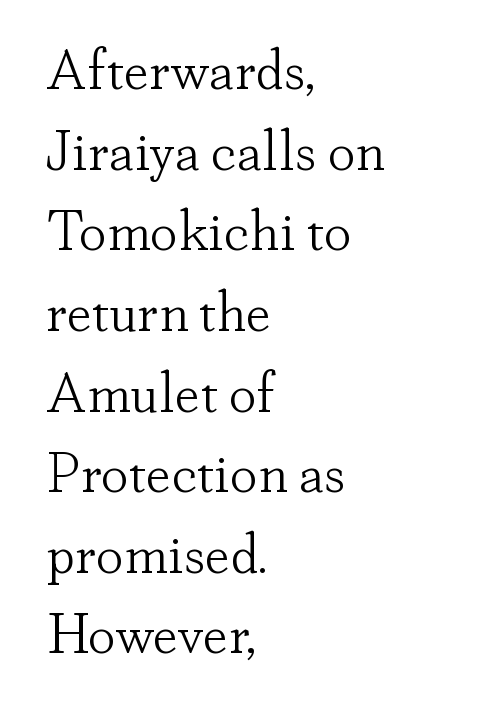
Q: Is the text bold? A: No.
Q: Is the text italic (slanted)? A: No, it is upright.
Q: Is the typeface a serif or a sans-serif typeface? A: Serif.
Q: Is the text underlined? A: No.
Q: How is the paragraph aligned? A: Left-aligned.
Q: Is the spacing between letters normal or unusually wide? A: Normal.
Q: Is the spacing between lines tight, normal or loose? A: Normal.
Q: Width (condensed, normal, or wide)? A: Normal.
Q: Stroke contrast? A: Low.
Q: x-height? A: Small.
Q: Monospaced? A: No.
